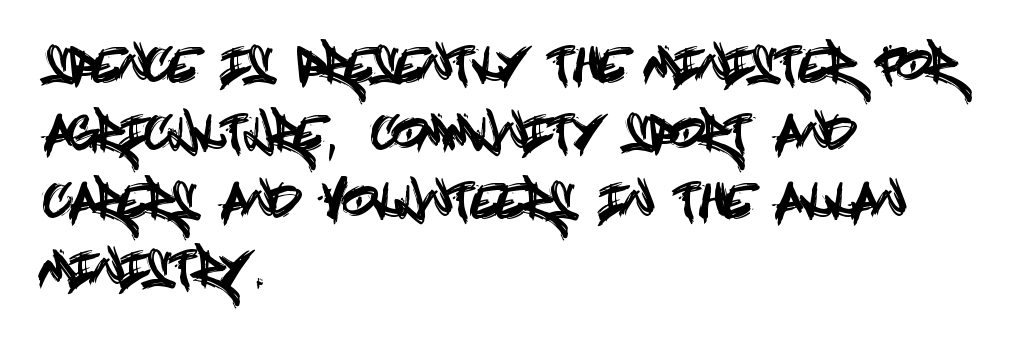
Q: Is the text italic (slanted)? A: Yes.
Q: Is the typeface a serif or a sans-serif typeface? A: Sans-serif.
Q: Is the text underlined? A: No.
Q: How is the paragraph aligned? A: Left-aligned.
Q: Is the spacing between letters normal or unusually wide? A: Normal.
Q: Is the spacing between lines tight, normal or loose? A: Normal.
Q: Width (condensed, normal, or wide)? A: Condensed.
Q: x-height? A: Large.
